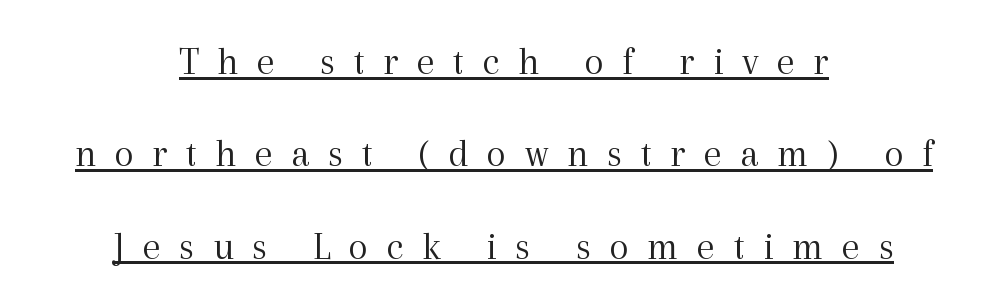
Like a heading marked for emphasis, these lines bear an underscore. The typography opts for an upright posture over an oblique one. The face used here is proportionally spaced, like ordinary book or web type. Does the leading feel generous? Absolutely, it's lavish.
